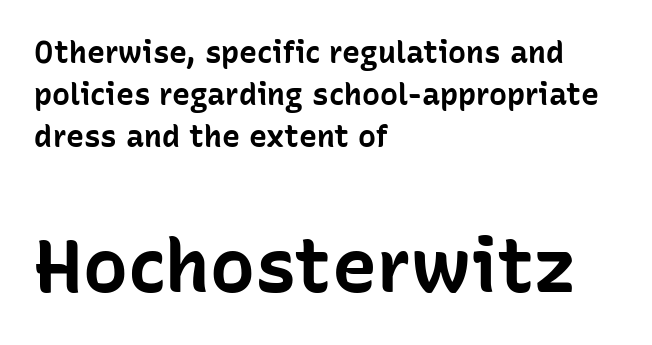
Horizontally, the lines are justified to the leading edge only. The strip under each line holds only bare page. These lines keep a tight, regular rhythm from letter to letter. Style check: upright.
